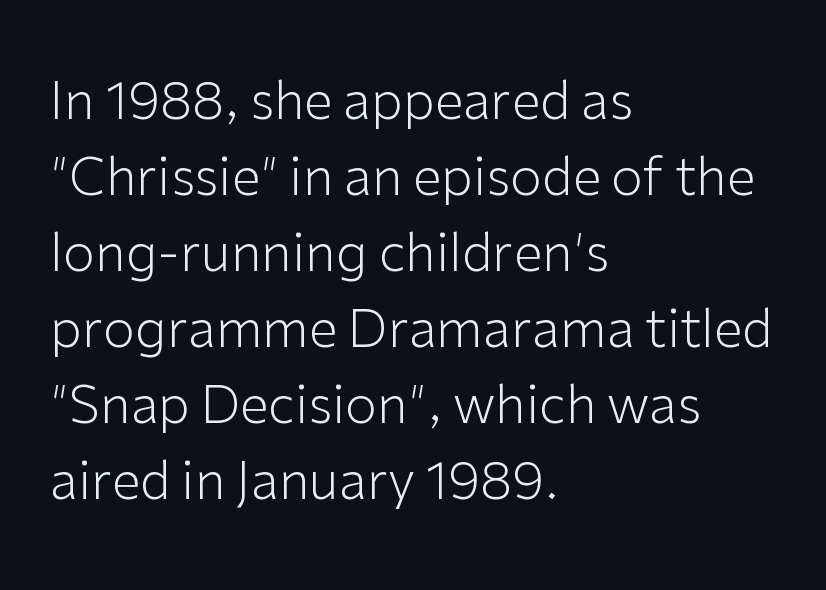
The image shows 52 px light sans-serif type, upright; set left-aligned, normal line spacing (1.46x), normal letter spacing, not underlined; low stroke contrast and a medium x-height.
